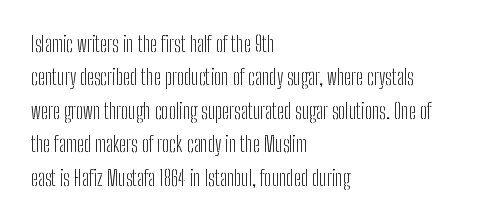
How would I describe the line gaps? Plain and ordinary. Weight: in the light-to-regular range. The type is set solid horizontally, with unmodified tracking. The lines are quadded left.
